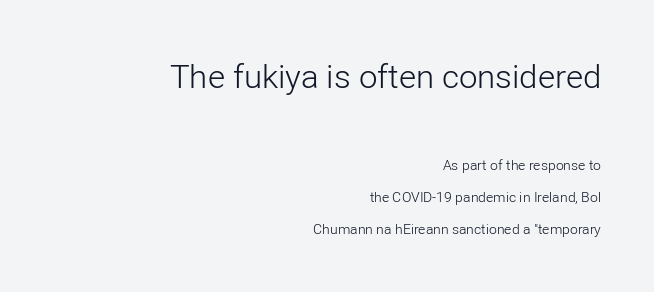
Q: Is the text bold? A: No.
Q: Is the text italic (slanted)? A: No, it is upright.
Q: Is the typeface a serif or a sans-serif typeface? A: Sans-serif.
Q: Is the text underlined? A: No.
Q: How is the paragraph aligned? A: Right-aligned.
Q: Is the spacing between letters normal or unusually wide? A: Normal.
Q: Is the spacing between lines tight, normal or loose? A: Loose.
Q: Which block of text is set in a larger size, the first (top) or the second (bottom)? A: The first (top) one.
Q: Width (condensed, normal, or wide)? A: Normal.
Q: Stroke contrast? A: Low.
Q: x-height? A: Medium.
Q: Monospaced? A: No.
